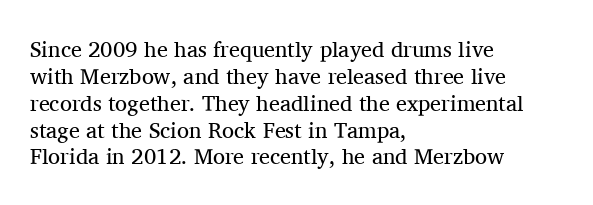
Honestly, the letter spacing is just normal — you wouldn't notice it. A student would call this left alignment; a typographer would say flush left, rag right. The font sits on the lighter half of the weight spectrum, regular included. Just letters on the line, the space beneath them empty.
